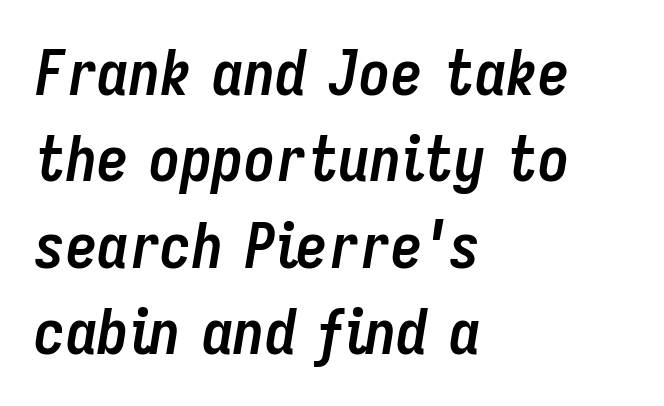
The image shows 63 px semibold, condensed type, italic (leaning right); set left-aligned, normal line spacing (1.37x), normal letter spacing, not underlined; low stroke contrast and a medium x-height.
